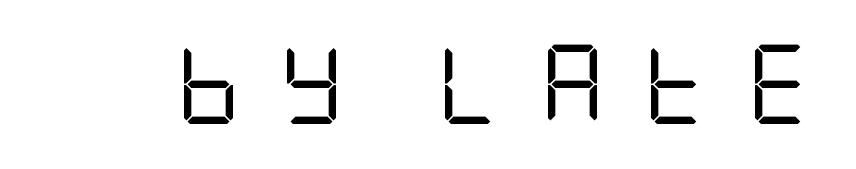
The tracking jumps out immediately: characters are airy and widely separated. Counters stay open thanks to moderate or lighter strokes. The type family on display is of the sans-serif kind. Unmarked baselines from the first word to the last.
